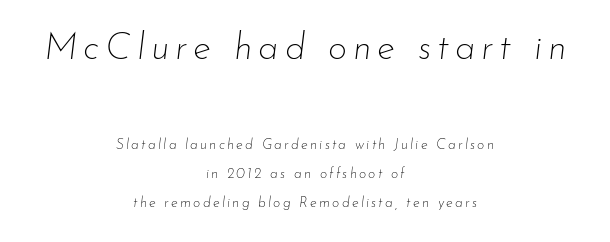
{"italic": "yes", "lean": "right", "slant_degrees": 7, "bold": "no", "weight": "thin", "width": "normal", "stroke_contrast": "low", "x_height": "small", "monospaced": "no", "underline": "no", "align": "center", "line_spacing": "loose", "line_spacing_ratio": 2.08, "larger_block": "first", "size_ratio": 2.64, "glyph_px": 37}
